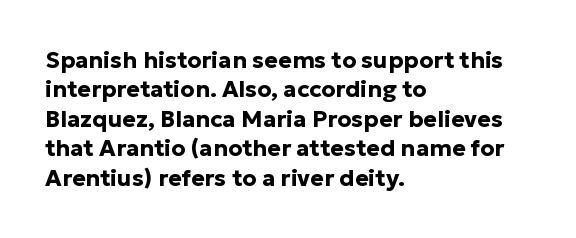
Q: Is the text bold? A: Yes.
Q: Is the text italic (slanted)? A: No, it is upright.
Q: Is the text underlined? A: No.
Q: How is the paragraph aligned? A: Left-aligned.
Q: Is the spacing between letters normal or unusually wide? A: Normal.
Q: Is the spacing between lines tight, normal or loose? A: Normal.
